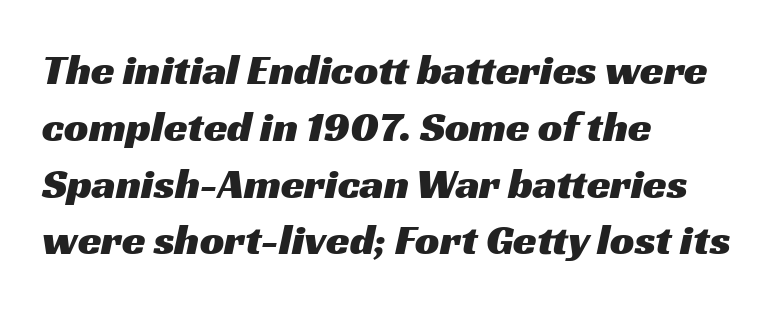
The image shows 43 px wide sans-serif type; set left-aligned, normal line spacing (1.32x), normal letter spacing, not underlined; medium stroke contrast and a medium x-height.
